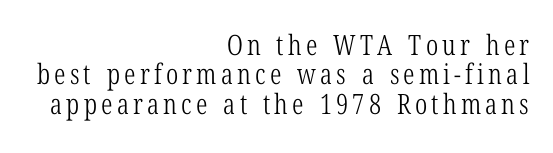
Q: Is the text bold? A: No.
Q: Is the text italic (slanted)? A: No, it is upright.
Q: Is the typeface a serif or a sans-serif typeface? A: Serif.
Q: Is the text underlined? A: No.
Q: How is the paragraph aligned? A: Right-aligned.
Q: Is the spacing between lines tight, normal or loose? A: Tight.
Q: Width (condensed, normal, or wide)? A: Condensed.
Q: Stroke contrast? A: Low.
Q: x-height? A: Medium.
Q: Monospaced? A: No.
